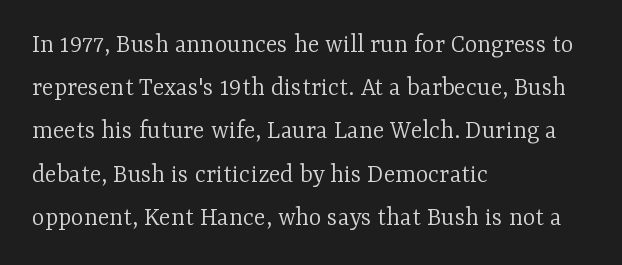
Q: Is the text bold? A: No.
Q: Is the text italic (slanted)? A: No, it is upright.
Q: Is the text underlined? A: No.
Q: How is the paragraph aligned? A: Left-aligned.
Q: Is the spacing between letters normal or unusually wide? A: Normal.
Q: Is the spacing between lines tight, normal or loose? A: Normal.
